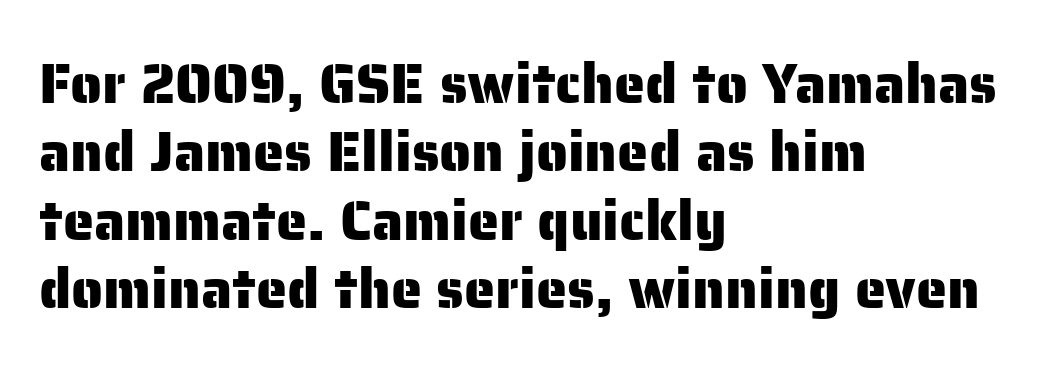
{"serif": "no", "italic": "no", "width": "normal", "stroke_contrast": "low", "x_height": "medium", "monospaced": "no", "underline": "no", "align": "left", "line_spacing_ratio": 1.22, "letter_spacing": "normal", "letter_spacing_em": 0.0, "glyph_px": 56}
